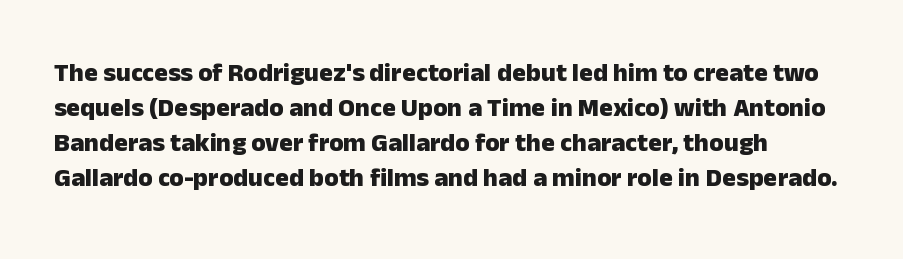
{"italic": "no", "bold": "yes", "underline": "no", "align": "left", "line_spacing": "normal", "line_spacing_ratio": 1.35, "letter_spacing": "normal", "letter_spacing_em": 0.0, "glyph_px": 26}
